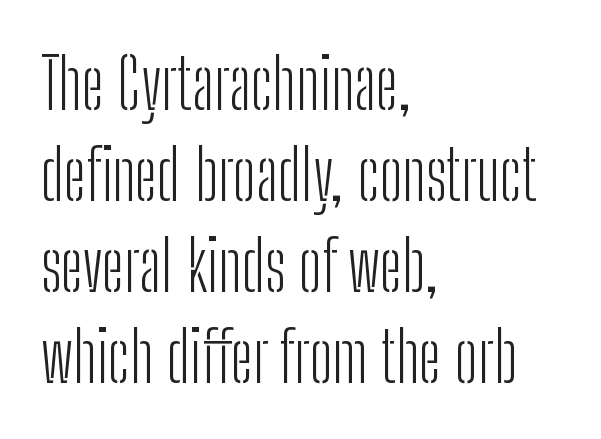
{"serif": "no", "italic": "no", "bold": "no", "weight": "light", "width": "condensed", "stroke_contrast": "low", "x_height": "medium", "monospaced": "no", "underline": "no", "align": "left", "line_spacing": "normal", "line_spacing_ratio": 1.3, "letter_spacing": "normal", "letter_spacing_em": 0.0, "glyph_px": 70}
